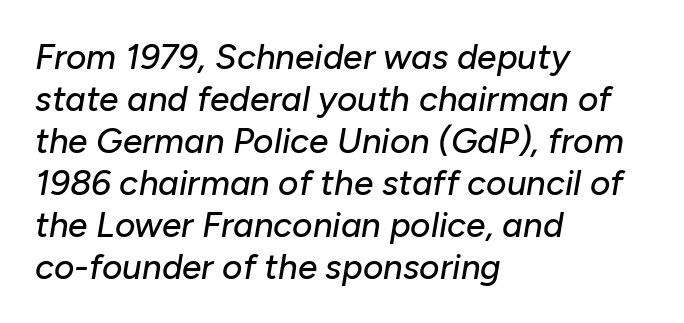
Only glyphs here, with clear space below each row. Characters follow at the spacing the type designer built in. The specimen reads as italic at a glance. You could not count columns in this text — the font is proportionally spaced. The lines are quadded left.
